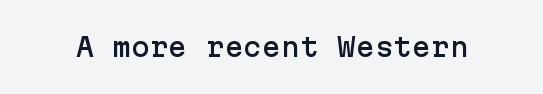
If you drew a line through each stem, it would be perfectly vertical. Characters follow at the spacing the type designer built in. The words here are not underlined.
